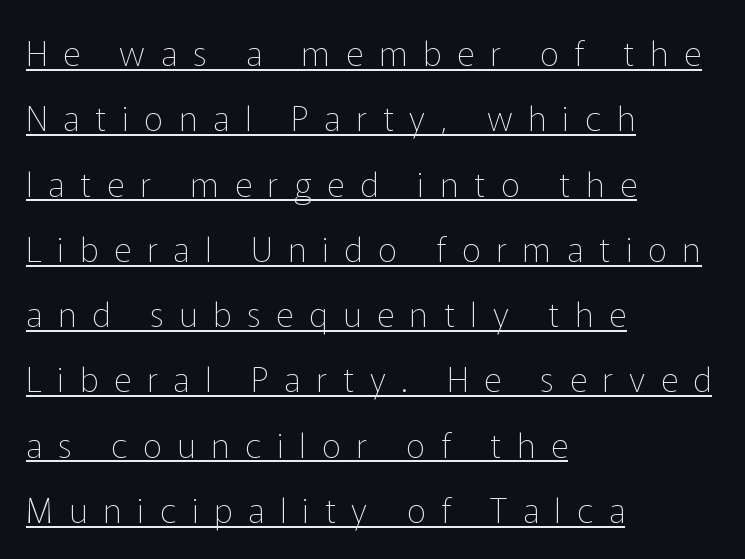
The image shows 34 px thin sans-serif type, upright; set left-aligned, loose line spacing (1.92x), unusually wide letter spacing (+0.46 em), underlined; low stroke contrast and a medium x-height.
